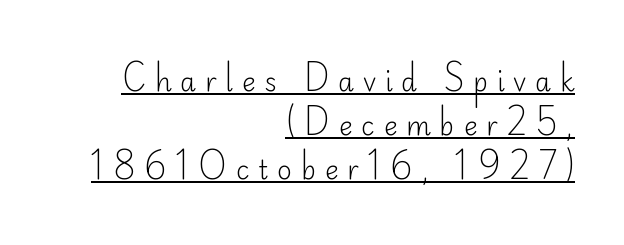
Q: Is the text bold? A: No.
Q: Is the text italic (slanted)? A: No, it is upright.
Q: Is the text underlined? A: Yes.
Q: How is the paragraph aligned? A: Right-aligned.
Q: Is the spacing between letters normal or unusually wide? A: Unusually wide.
Q: Is the spacing between lines tight, normal or loose? A: Normal.
